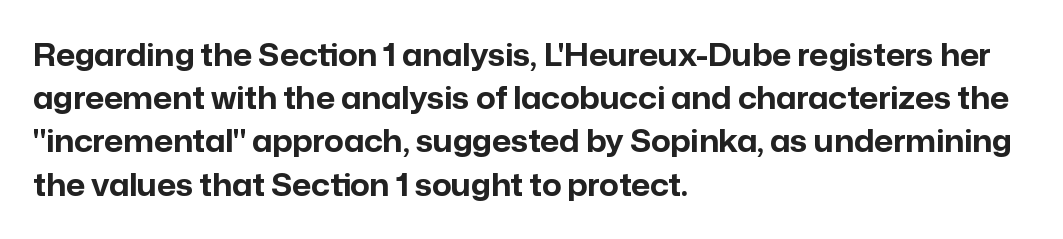
Q: Is the text bold? A: Yes.
Q: Is the text italic (slanted)? A: No, it is upright.
Q: Is the typeface a serif or a sans-serif typeface? A: Sans-serif.
Q: Is the text underlined? A: No.
Q: How is the paragraph aligned? A: Left-aligned.
Q: Is the spacing between letters normal or unusually wide? A: Normal.
Q: Is the spacing between lines tight, normal or loose? A: Normal.
Q: Width (condensed, normal, or wide)? A: Normal.
Q: Stroke contrast? A: Low.
Q: x-height? A: Medium.
Q: Monospaced? A: No.
